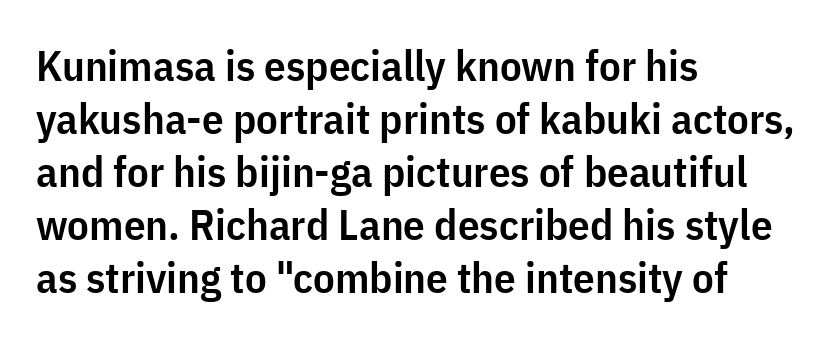
A fair bit of extra ink — the face is semibold, not bold. Inter-character spacing is left at the font's built-in metrics. The designer went with a sans here, leaving each stem footless. Style check: upright. The passage shown is not underscored anywhere.
